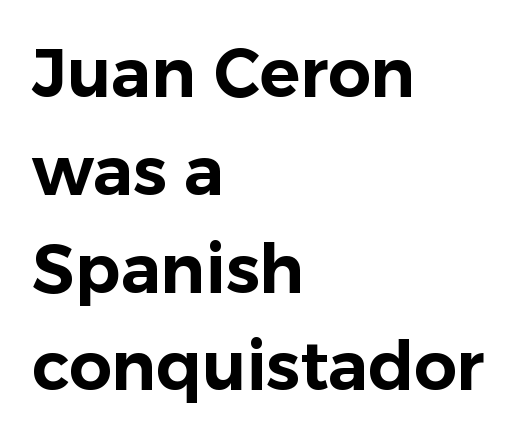
Q: Is the text italic (slanted)? A: No, it is upright.
Q: Is the typeface a serif or a sans-serif typeface? A: Sans-serif.
Q: Is the text underlined? A: No.
Q: How is the paragraph aligned? A: Left-aligned.
Q: Is the spacing between letters normal or unusually wide? A: Normal.
Q: Is the spacing between lines tight, normal or loose? A: Normal.
Q: Width (condensed, normal, or wide)? A: Normal.
Q: Stroke contrast? A: Low.
Q: x-height? A: Medium.
Q: Monospaced? A: No.
